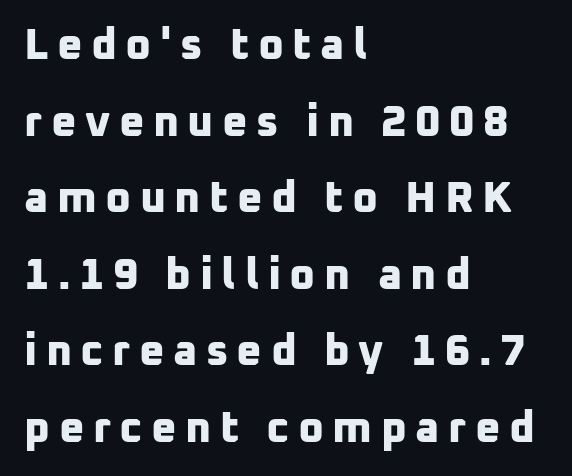
The image shows 44 px bold sans-serif type; set left-aligned, line spacing 1.74x, not underlined; low stroke contrast and a medium x-height.
